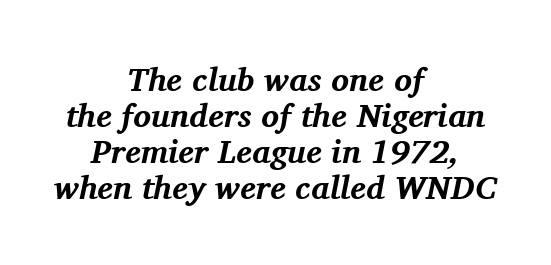
Q: Is the text bold? A: Yes.
Q: Is the text italic (slanted)? A: Yes, it leans right by about 11 degrees.
Q: Is the typeface a serif or a sans-serif typeface? A: Serif.
Q: Is the text underlined? A: No.
Q: How is the paragraph aligned? A: Centered.
Q: Is the spacing between letters normal or unusually wide? A: Normal.
Q: Is the spacing between lines tight, normal or loose? A: Tight.
Q: Width (condensed, normal, or wide)? A: Normal.
Q: Stroke contrast? A: Medium.
Q: x-height? A: Medium.
Q: Monospaced? A: No.
